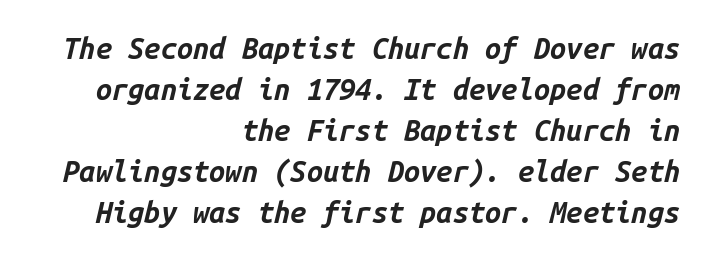
{"italic": "yes", "lean": "right", "slant_degrees": 14, "bold": "yes", "weight": "bold", "width": "normal", "stroke_contrast": "low", "x_height": "medium", "monospaced": "yes", "underline": "no", "align": "right", "line_spacing": "normal", "line_spacing_ratio": 1.41, "letter_spacing": "normal", "letter_spacing_em": 0.0, "glyph_px": 29}
